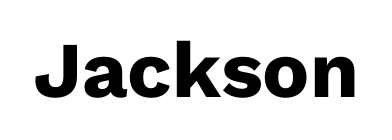
{"serif": "no", "italic": "no", "bold": "yes", "weight": "heavy", "width": "normal", "stroke_contrast": "low", "x_height": "medium", "monospaced": "no", "underline": "no", "letter_spacing": "normal", "letter_spacing_em": 0.0, "glyph_px": 79}
